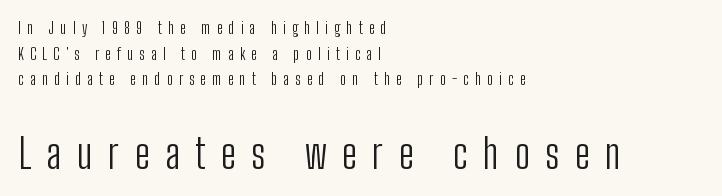
The image shows 41 px light, condensed sans-serif type, upright; set left-aligned, normal line spacing (1.6x), unusually wide letter spacing (+0.38 em), not underlined; the second (bottom) block is 2.56x larger; low stroke contrast and a medium x-height.
